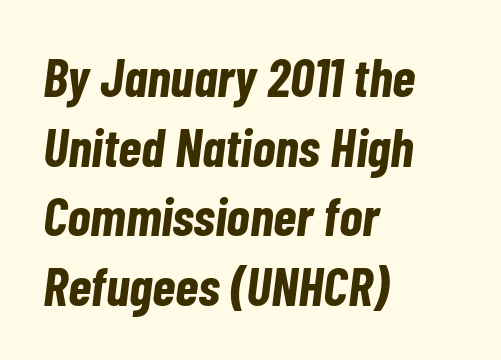
Typesetter's note: full bold, strokes at maximum text heaviness. Decoration check: the copy has no underline. There's an unmistakable incline to the writing here. A typesetter would call this leading conventional body-copy spacing.
